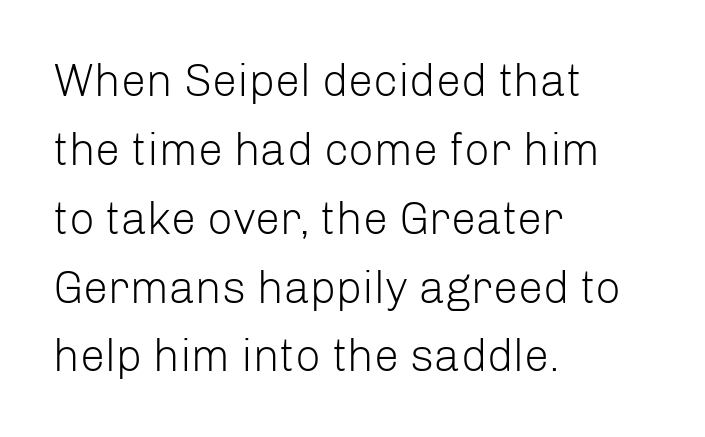
{"serif": "no", "italic": "no", "bold": "no", "weight": "light", "width": "normal", "stroke_contrast": "low", "x_height": "medium", "monospaced": "no", "underline": "no", "align": "left", "line_spacing": "normal", "line_spacing_ratio": 1.53, "letter_spacing": "normal", "letter_spacing_em": 0.0, "glyph_px": 45}
